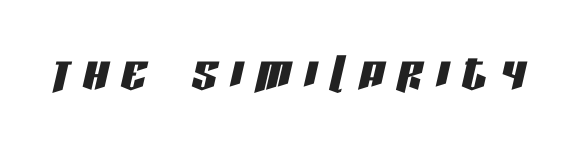
This sample uses an oblique cut, with every glyph tilted off the vertical. Proportional: the letters do not fall into vertical columns. Words appear elongated and porous because spacing is wide. Descender tails drop into unmarked territory.
